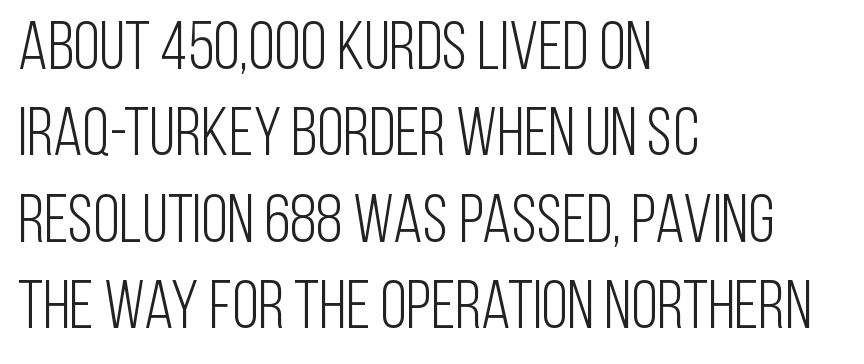
{"serif": "no", "italic": "no", "bold": "no", "weight": "light", "width": "condensed", "stroke_contrast": "low", "x_height": "large", "monospaced": "no", "underline": "no", "align": "left", "line_spacing": "normal", "line_spacing_ratio": 1.27, "letter_spacing": "normal", "letter_spacing_em": 0.0, "glyph_px": 68}
